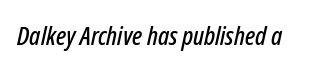
The image shows 26 px text type, italic (leaning right); set normal letter spacing, not underlined.
